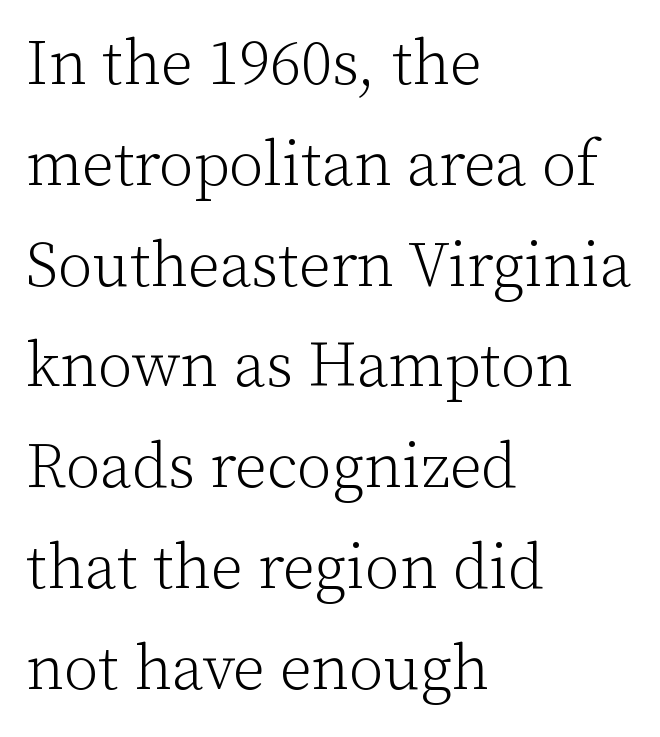
Q: Is the text bold? A: No.
Q: Is the text italic (slanted)? A: No, it is upright.
Q: Is the typeface a serif or a sans-serif typeface? A: Serif.
Q: Is the text underlined? A: No.
Q: How is the paragraph aligned? A: Left-aligned.
Q: Is the spacing between letters normal or unusually wide? A: Normal.
Q: Is the spacing between lines tight, normal or loose? A: Normal.
Q: Width (condensed, normal, or wide)? A: Normal.
Q: Stroke contrast? A: Low.
Q: x-height? A: Medium.
Q: Monospaced? A: No.
